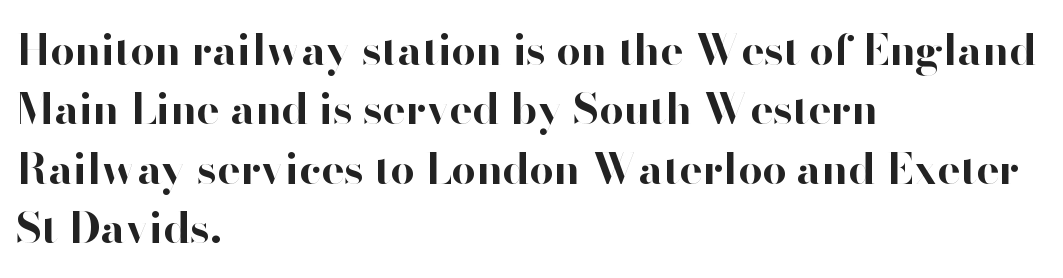
Is this a fixed-width face? No — the glyphs have proportional, varying widths. Regular leading. Heavy-handed strokes throughout: this text is bold. The rag falls on the right side of this text block. The passage shown has conventional tracking throughout.
